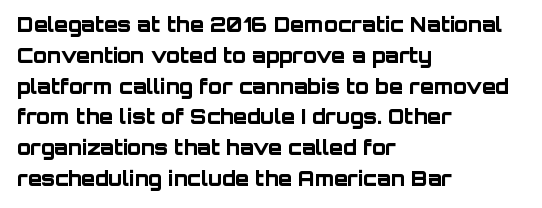
The image shows 20 px bold type, upright; set left-aligned, normal line spacing (1.54x), normal letter spacing, not underlined.
